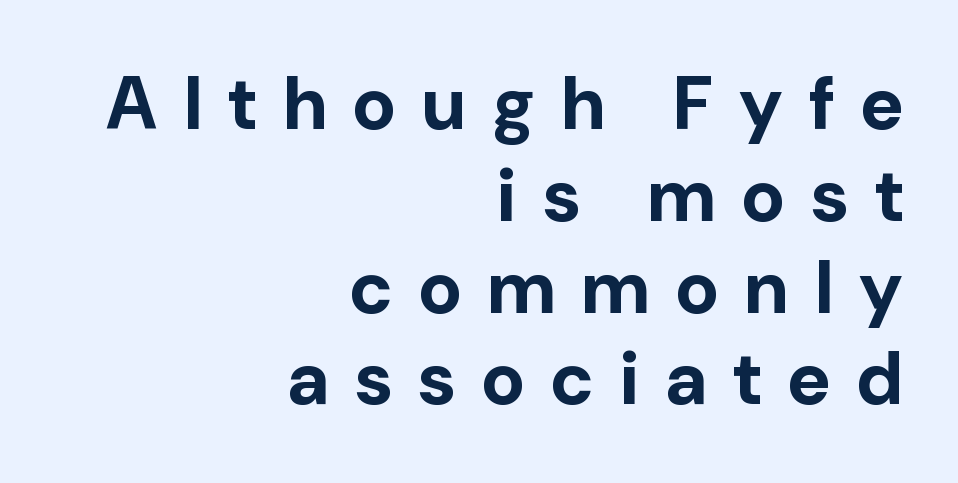
Which margin do the lines hug? The right one — the left edge is uneven. The rendering shows plain stroke endings on the letterforms — a sans-serif design. Italic: no, the glyphs are upright roman. Think of a printed novel: that variable character pitch is what you see here. Clear beneath every line of the passage.
